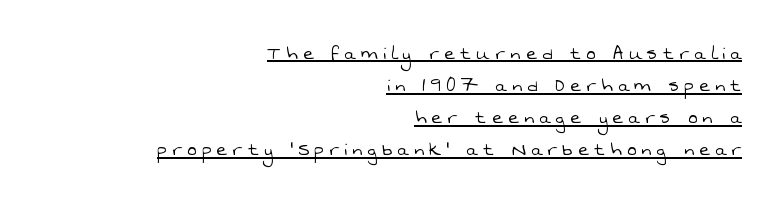
The image shows 22 px text type; set right-aligned, normal line spacing (1.46x), unusually wide letter spacing (+0.25 em), underlined.
